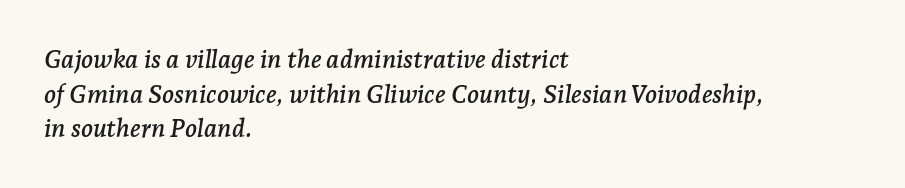
Short note: letters normally spaced. Students, observe: this is what conventionally led text looks like. The rendering anchors every line to the left-hand side. Would a proofreader flag this as italicized? Yes. Lines of text with bare space underneath.
